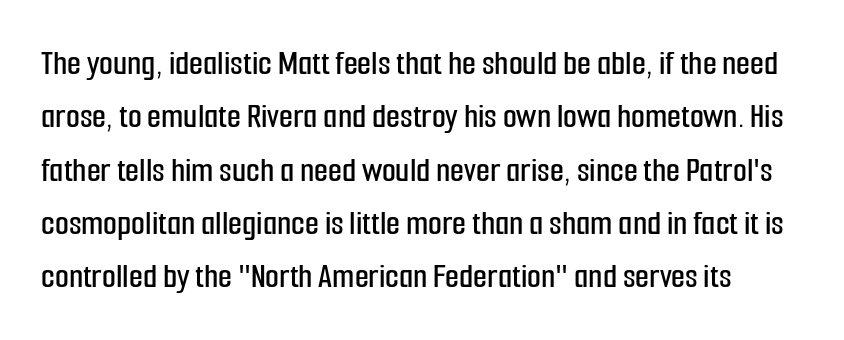
Q: Is the text italic (slanted)? A: No, it is upright.
Q: Is the typeface a serif or a sans-serif typeface? A: Sans-serif.
Q: Is the text underlined? A: No.
Q: Is the spacing between letters normal or unusually wide? A: Normal.
Q: Is the spacing between lines tight, normal or loose? A: Normal.
Q: Width (condensed, normal, or wide)? A: Condensed.
Q: Stroke contrast? A: Low.
Q: x-height? A: Medium.
Q: Monospaced? A: No.
